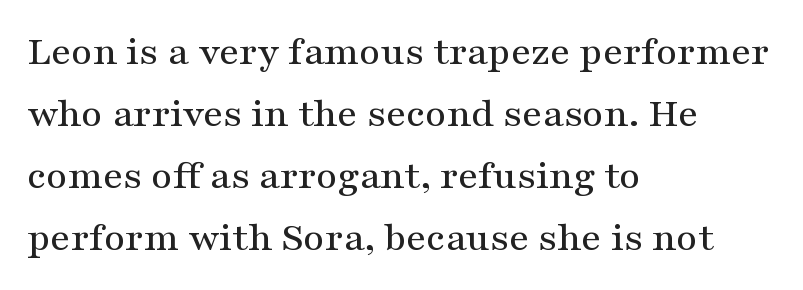
Q: Is the text italic (slanted)? A: No, it is upright.
Q: Is the typeface a serif or a sans-serif typeface? A: Serif.
Q: Is the text underlined? A: No.
Q: How is the paragraph aligned? A: Left-aligned.
Q: Is the spacing between letters normal or unusually wide? A: Normal.
Q: Is the spacing between lines tight, normal or loose? A: Normal.
Q: Width (condensed, normal, or wide)? A: Wide.
Q: Stroke contrast? A: Medium.
Q: x-height? A: Medium.
Q: Monospaced? A: No.
